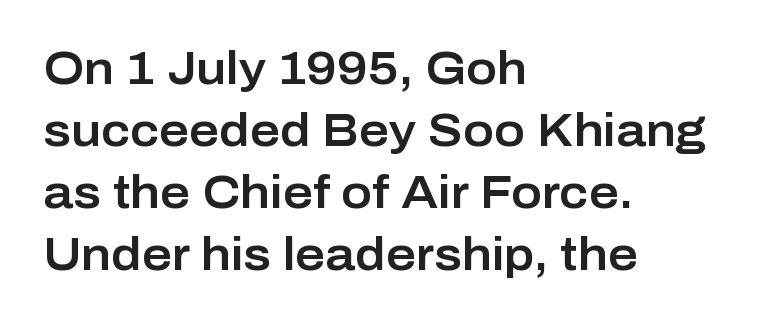
The image shows 46 px sans-serif type, upright; set left-aligned, normal line spacing (1.35x), normal letter spacing, not underlined; low stroke contrast and a medium x-height.
